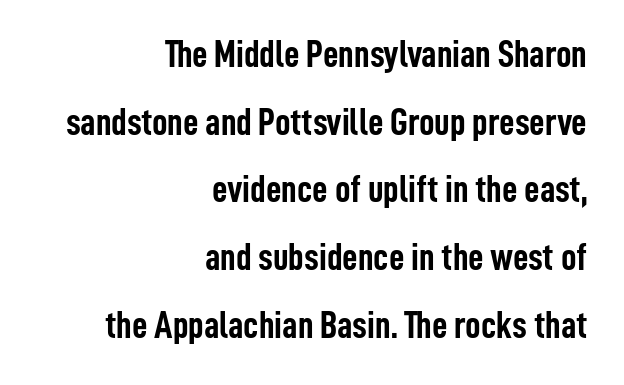
Tracking here is standard; glyphs follow each other at the usual distance. Check under the words: just untouched page. The rendering uses natural spacing where letterforms have individual widths. If you drew a ruler down the right edge, every line would touch it. Chunky letters — that's bold for sure. Style check: upright.
